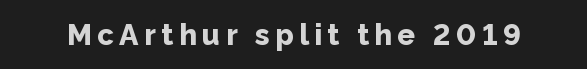
A typesetter would label this face a sans. Character widths vary here, with narrow letters taking less room than wide ones. The face used here has the dense, thick strokes of a bold. No italicization has been applied; the sample stays upright. Letters rest on an invisible, unmarked baseline.
